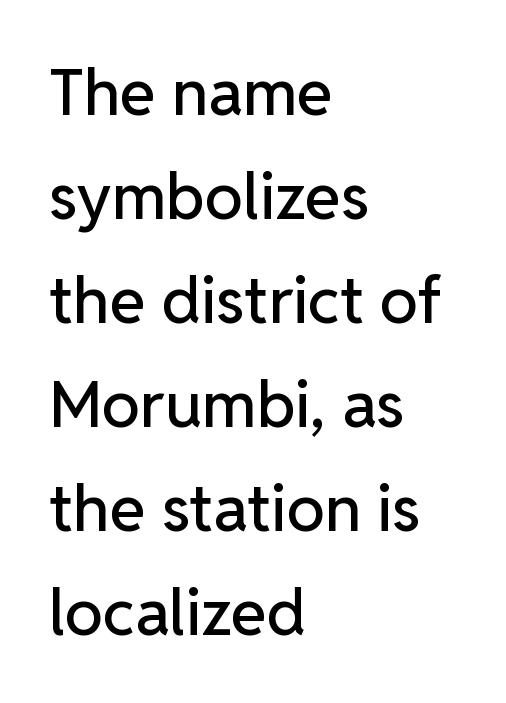
Q: Is the text italic (slanted)? A: No, it is upright.
Q: Is the typeface a serif or a sans-serif typeface? A: Sans-serif.
Q: Is the text underlined? A: No.
Q: How is the paragraph aligned? A: Left-aligned.
Q: Is the spacing between letters normal or unusually wide? A: Normal.
Q: Is the spacing between lines tight, normal or loose? A: Normal.
Q: Width (condensed, normal, or wide)? A: Normal.
Q: Stroke contrast? A: Low.
Q: x-height? A: Medium.
Q: Monospaced? A: No.
